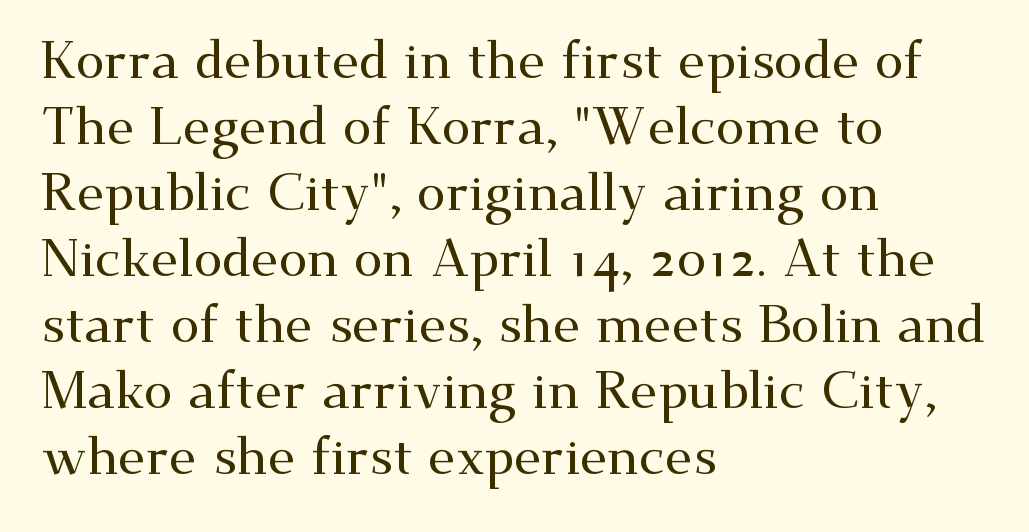
A typesetter would call this proportional, since set widths differ per character. The letters stand upright; this is a roman face. Visually the block forms a straight wall on the left and a jagged coastline on the right. Has an underline been added? It has not.
